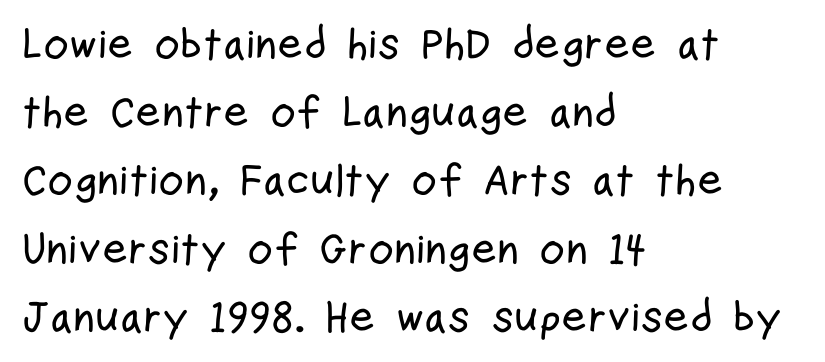
Q: Is the text italic (slanted)? A: No, it is upright.
Q: Is the typeface a serif or a sans-serif typeface? A: Sans-serif.
Q: Is the text underlined? A: No.
Q: How is the paragraph aligned? A: Left-aligned.
Q: Is the spacing between letters normal or unusually wide? A: Normal.
Q: Is the spacing between lines tight, normal or loose? A: Normal.
Q: Width (condensed, normal, or wide)? A: Condensed.
Q: Stroke contrast? A: Low.
Q: x-height? A: Medium.
Q: Monospaced? A: No.
